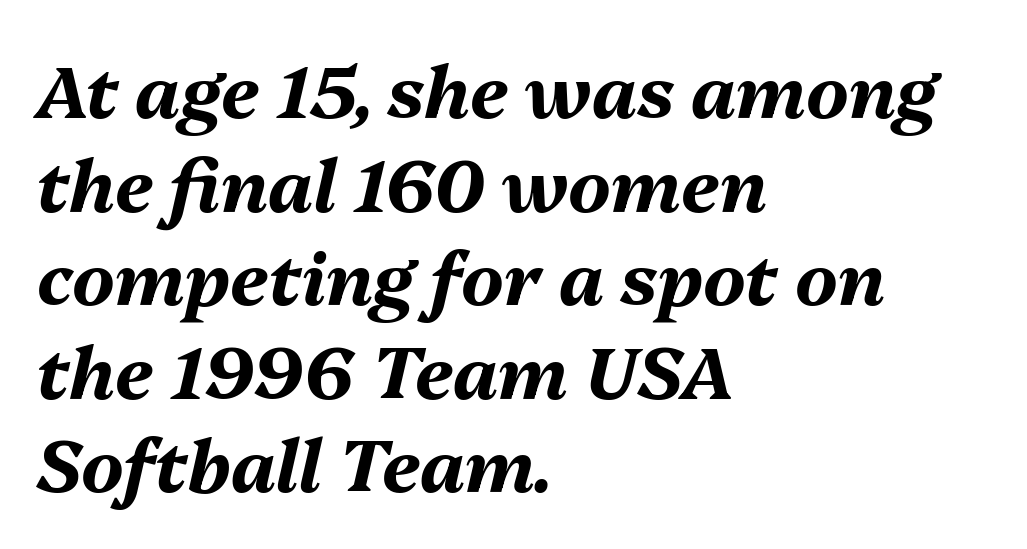
{"italic": "yes", "lean": "right", "slant_degrees": 13, "bold": "yes", "weight": "bold", "width": "normal", "stroke_contrast": "medium", "x_height": "medium", "monospaced": "no", "underline": "no", "align": "left", "line_spacing": "normal", "line_spacing_ratio": 1.3, "letter_spacing": "normal", "letter_spacing_em": 0.0, "glyph_px": 72}
